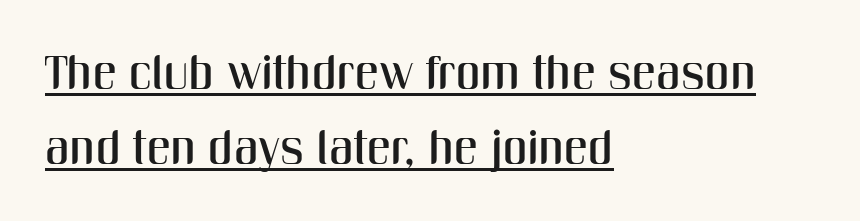
Q: Is the text italic (slanted)? A: No, it is upright.
Q: Is the typeface a serif or a sans-serif typeface? A: Sans-serif.
Q: Is the text underlined? A: Yes.
Q: How is the paragraph aligned? A: Left-aligned.
Q: Is the spacing between letters normal or unusually wide? A: Normal.
Q: Is the spacing between lines tight, normal or loose? A: Normal.
Q: Width (condensed, normal, or wide)? A: Condensed.
Q: Stroke contrast? A: Medium.
Q: x-height? A: Medium.
Q: Monospaced? A: No.
